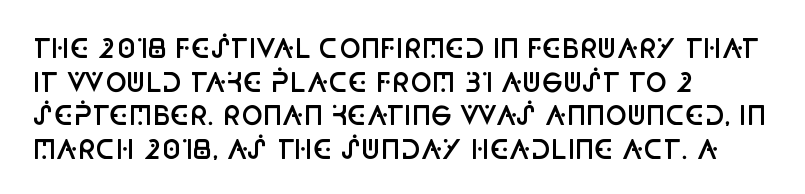
{"italic": "no", "bold": "semi", "underline": "no", "align": "left", "line_spacing": "normal", "line_spacing_ratio": 1.29, "letter_spacing": "normal", "letter_spacing_em": 0.0, "glyph_px": 26}
